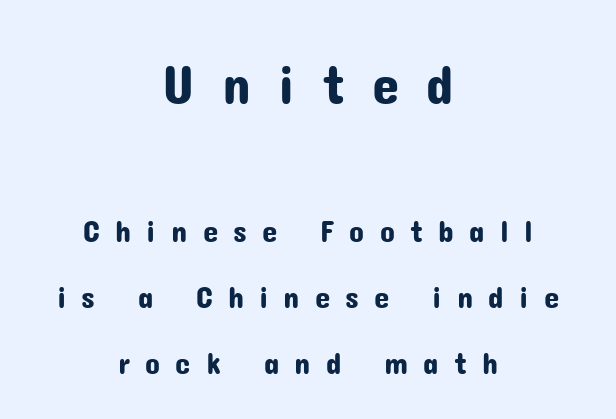
Q: Is the text italic (slanted)? A: No, it is upright.
Q: Is the typeface a serif or a sans-serif typeface? A: Sans-serif.
Q: Is the text underlined? A: No.
Q: How is the paragraph aligned? A: Centered.
Q: Is the spacing between letters normal or unusually wide? A: Unusually wide.
Q: Is the spacing between lines tight, normal or loose? A: Loose.
Q: Which block of text is set in a larger size, the first (top) or the second (bottom)? A: The first (top) one.
Q: Width (condensed, normal, or wide)? A: Normal.
Q: Stroke contrast? A: Low.
Q: x-height? A: Medium.
Q: Monospaced? A: No.
